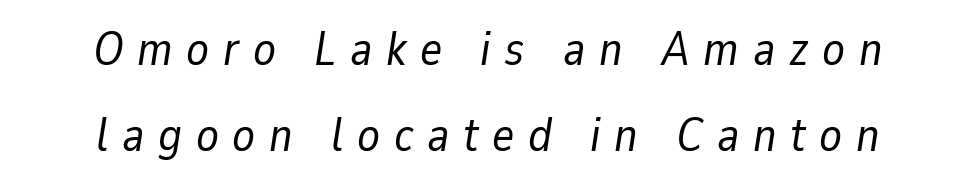
{"italic": "yes", "lean": "right", "slant_degrees": 9, "bold": "no", "weight": "regular", "width": "normal", "stroke_contrast": "low", "x_height": "medium", "monospaced": "no", "underline": "no", "align": "center", "line_spacing_ratio": 1.82, "letter_spacing": "wide", "letter_spacing_em": 0.29, "glyph_px": 47}
